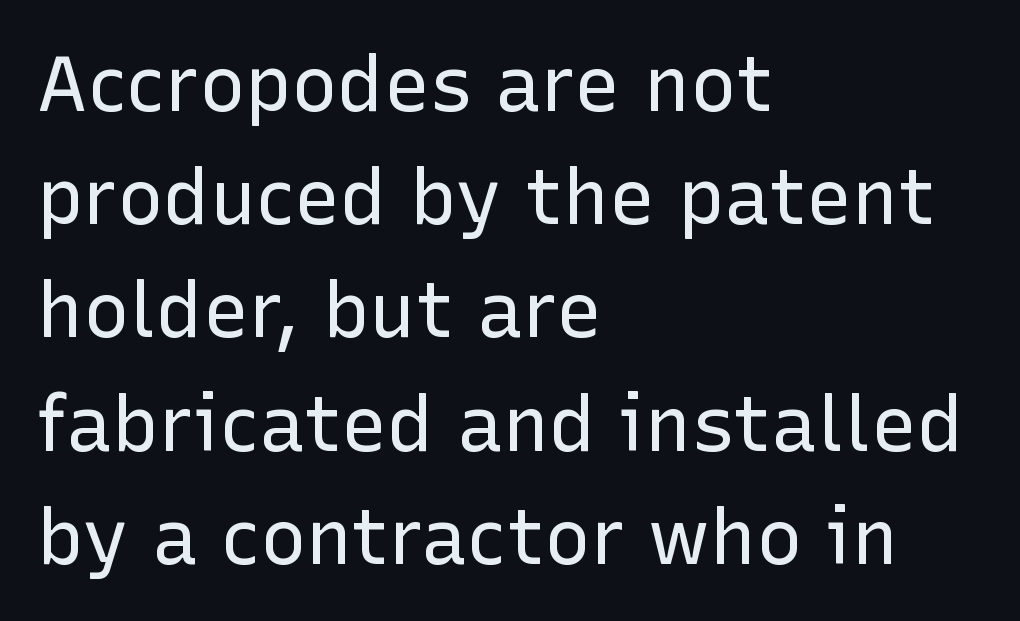
Q: Is the text bold? A: No.
Q: Is the text italic (slanted)? A: No, it is upright.
Q: Is the typeface a serif or a sans-serif typeface? A: Sans-serif.
Q: Is the text underlined? A: No.
Q: How is the paragraph aligned? A: Left-aligned.
Q: Is the spacing between letters normal or unusually wide? A: Normal.
Q: Is the spacing between lines tight, normal or loose? A: Normal.
Q: Width (condensed, normal, or wide)? A: Normal.
Q: Stroke contrast? A: Low.
Q: x-height? A: Medium.
Q: Monospaced? A: No.
